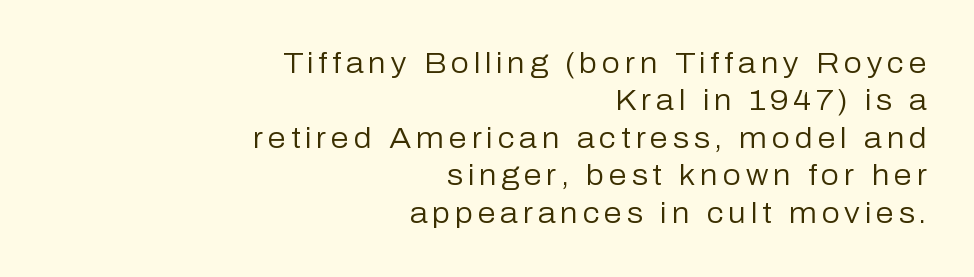
Q: Is the text bold? A: No.
Q: Is the text italic (slanted)? A: No, it is upright.
Q: Is the typeface a serif or a sans-serif typeface? A: Sans-serif.
Q: Is the text underlined? A: No.
Q: How is the paragraph aligned? A: Right-aligned.
Q: Is the spacing between lines tight, normal or loose? A: Normal.
Q: Width (condensed, normal, or wide)? A: Normal.
Q: Stroke contrast? A: Low.
Q: x-height? A: Medium.
Q: Monospaced? A: No.
